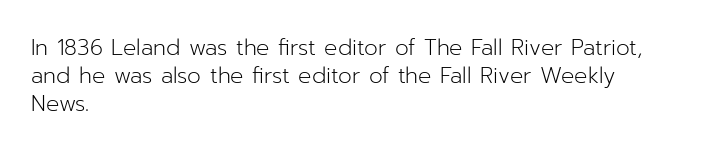
{"italic": "no", "bold": "no", "underline": "no", "align": "left", "line_spacing": "normal", "line_spacing_ratio": 1.27, "letter_spacing": "normal", "letter_spacing_em": 0.0, "glyph_px": 22}
